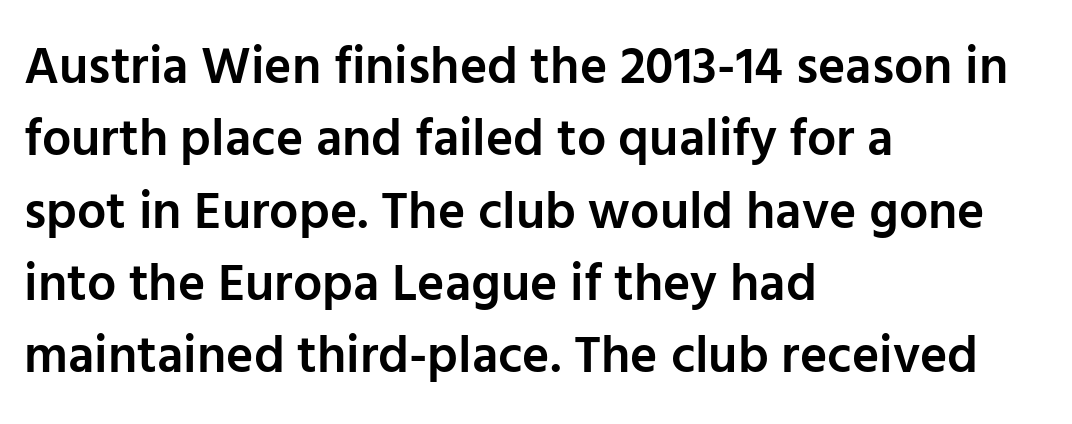
{"serif": "no", "italic": "no", "bold": "semi", "weight": "semibold", "width": "normal", "stroke_contrast": "low", "x_height": "medium", "monospaced": "no", "underline": "no", "align": "left", "line_spacing": "normal", "line_spacing_ratio": 1.39, "letter_spacing": "normal", "letter_spacing_em": 0.0, "glyph_px": 52}
